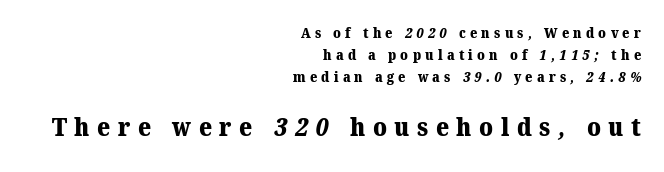
{"bold": "yes", "underline": "no", "align": "right", "line_spacing": "normal", "line_spacing_ratio": 1.57, "letter_spacing": "wide", "letter_spacing_em": 0.3, "larger_block": "second", "size_ratio": 1.79, "glyph_px": 25}
